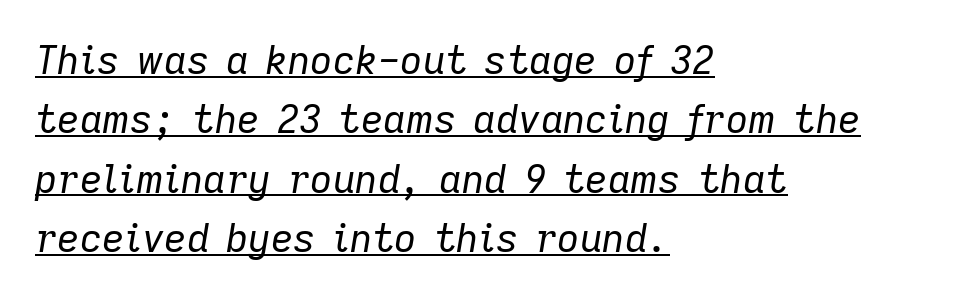
Q: Is the text bold? A: No.
Q: Is the text italic (slanted)? A: Yes, it leans right by about 9 degrees.
Q: Is the text underlined? A: Yes.
Q: How is the paragraph aligned? A: Left-aligned.
Q: Is the spacing between letters normal or unusually wide? A: Normal.
Q: Is the spacing between lines tight, normal or loose? A: Normal.
Q: Width (condensed, normal, or wide)? A: Normal.
Q: Stroke contrast? A: Low.
Q: x-height? A: Medium.
Q: Monospaced? A: No.
